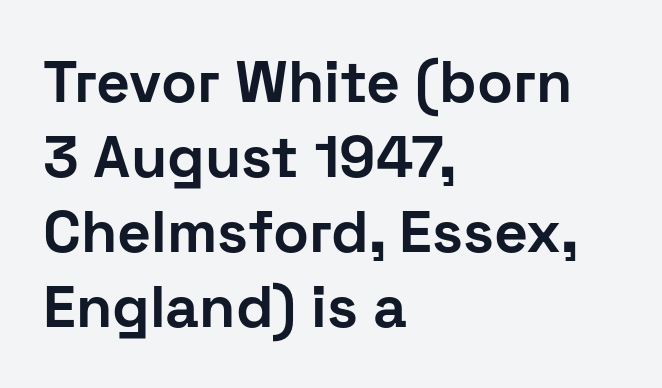
The leading is moderate, giving the passage an even texture. Line starts are locked; line ends wander. The letters advance in unequal steps, a hallmark of proportional type. These lines keep a tight, regular rhythm from letter to letter. No italicization has been applied; the sample stays upright. Lines of text with bare space underneath.
